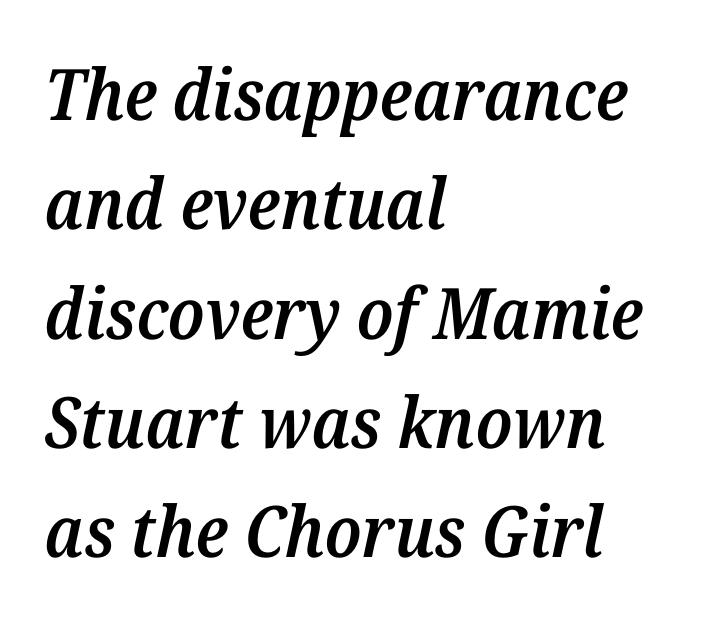
{"serif": "yes", "italic": "yes", "lean": "right", "slant_degrees": 12, "bold": "semi", "weight": "semibold", "width": "normal", "stroke_contrast": "medium", "x_height": "medium", "monospaced": "no", "underline": "no", "align": "left", "line_spacing": "normal", "line_spacing_ratio": 1.54, "letter_spacing": "normal", "letter_spacing_em": 0.0, "glyph_px": 71}
